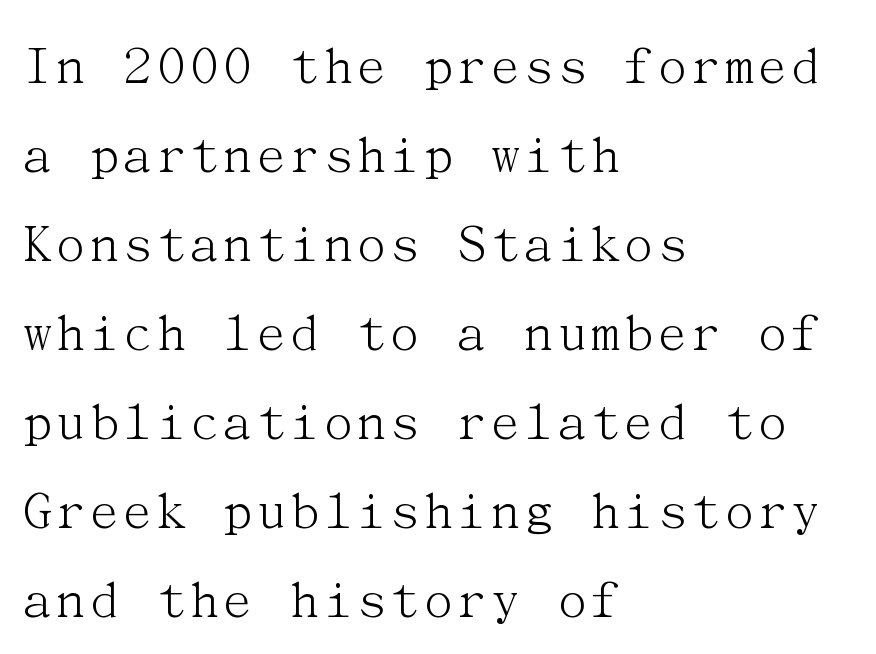
This sample uses plain, unmodified letter spacing. Words float on clear page, feet unadorned. Does the leading feel generous? No, just average. This rendering uses left alignment, leaving the right contour irregular.
